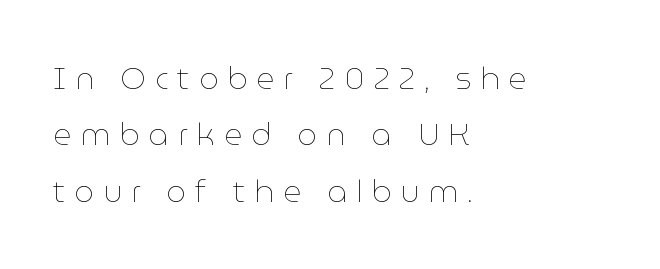
The typeface has the unassuming heft of standard copy or less. The passage shown is not underscored anywhere. This sample has the flowing, uneven cadence of proportional lettering. Ascenders rise straight up at ninety degrees.
